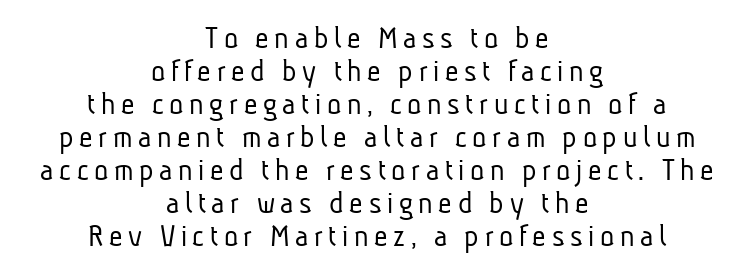
Q: Is the text bold? A: No.
Q: Is the typeface a serif or a sans-serif typeface? A: Sans-serif.
Q: Is the text underlined? A: No.
Q: How is the paragraph aligned? A: Centered.
Q: Is the spacing between lines tight, normal or loose? A: Tight.
Q: Width (condensed, normal, or wide)? A: Condensed.
Q: Stroke contrast? A: Low.
Q: x-height? A: Medium.
Q: Monospaced? A: No.
